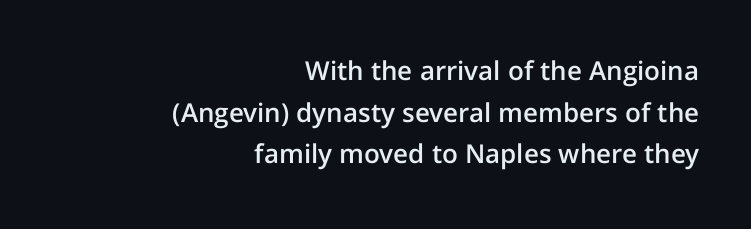
{"italic": "no", "bold": "semi", "underline": "no", "align": "right", "line_spacing": "normal", "line_spacing_ratio": 1.6, "letter_spacing": "normal", "letter_spacing_em": 0.0, "glyph_px": 26}
